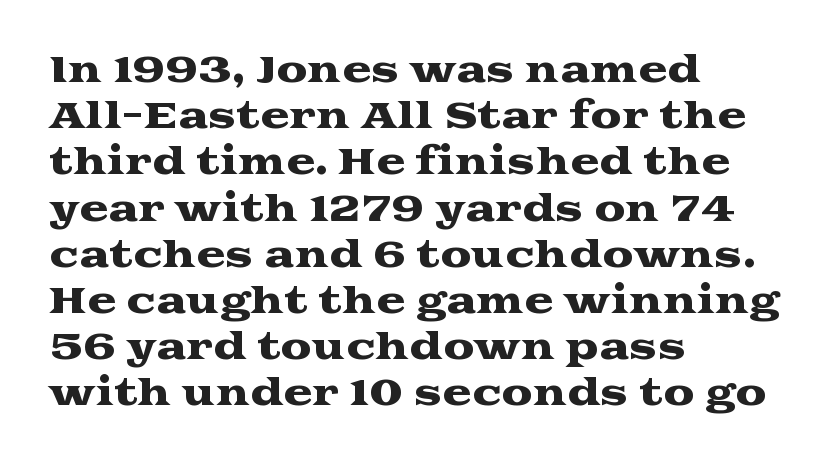
The image shows 35 px wide serif type, upright; set left-aligned, normal line spacing (1.32x), normal letter spacing, not underlined; medium stroke contrast and a medium x-height.
